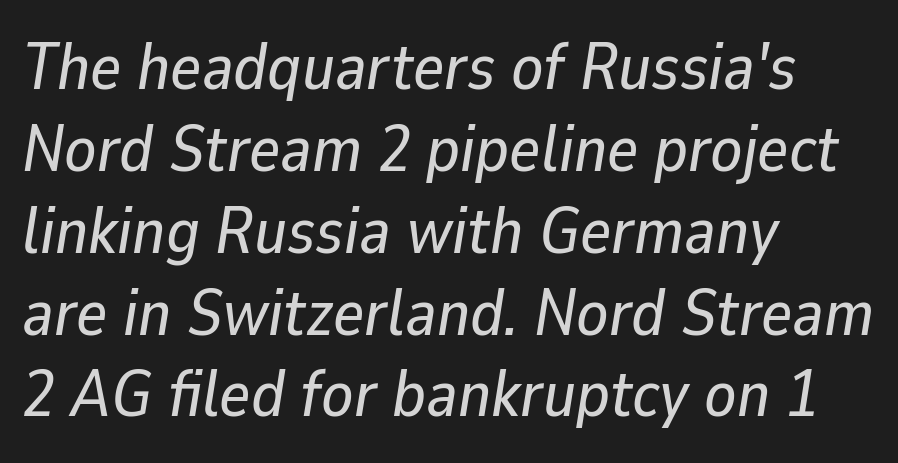
The image shows 66 px text type, italic (leaning right); set left-aligned, line spacing 1.24x, normal letter spacing, not underlined; low stroke contrast and a medium x-height.
